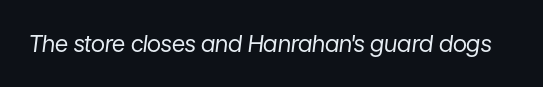
The weight tops out at a normal text grade. Honestly, the letter spacing is just normal — you wouldn't notice it. The space beneath each line is pristine and unruled. Rendered with sloped, italic letterforms.
